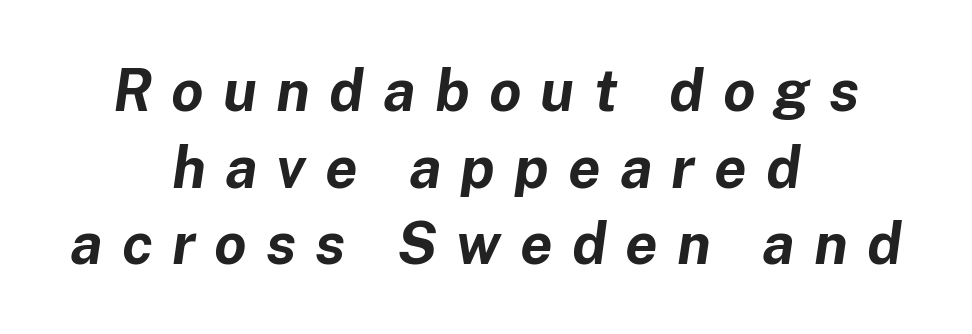
The letters advance in unequal steps, a hallmark of proportional type. The glyphs have the mass of a bold cut. This sample keeps an unexceptional amount of space between lines. Notice how the passage keeps no hard edge, just a central spine. Designer's note — italics engaged. Substantial extra tracking has been applied to these lines.
